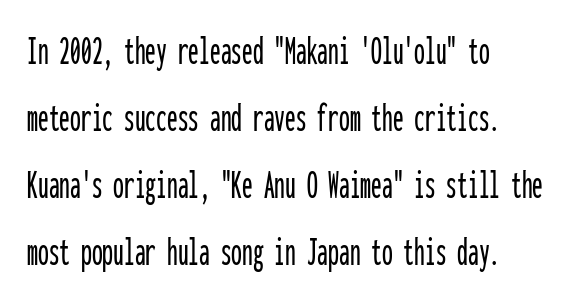
The image shows 43 px condensed sans-serif type, upright, monospaced; set left-aligned, normal line spacing (1.56x), normal letter spacing, not underlined; low stroke contrast and a medium x-height.
